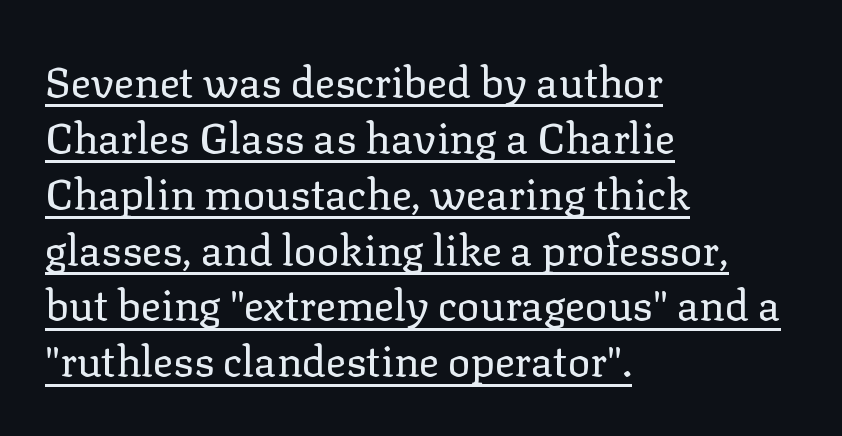
{"serif": "yes", "italic": "no", "bold": "no", "weight": "regular", "width": "normal", "stroke_contrast": "low", "x_height": "medium", "monospaced": "no", "underline": "yes", "align": "left", "line_spacing": "normal", "line_spacing_ratio": 1.33, "letter_spacing": "normal", "letter_spacing_em": 0.0, "glyph_px": 42}
